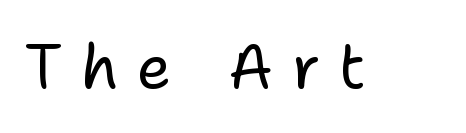
This rendering employs a face without finishing strokes, i.e., a sans-serif. Varying glyph widths throughout — classic text-font behaviour. Has an underline been added? It has not. Glyph-to-glyph distance is far greater than everyday printed text.
